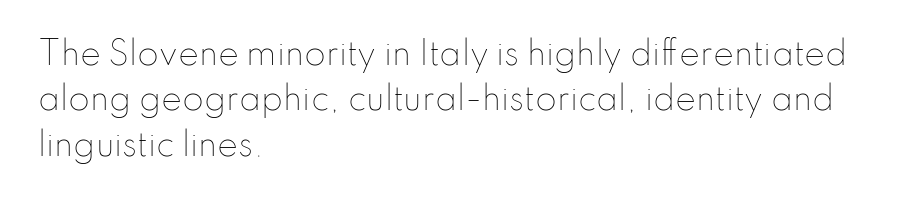
This is not heavy type; no bold has been used. The rag falls on the right side of this text block. Honestly, the row spacing looks completely unremarkable. Words appear dense and cohesive because spacing is normal. Looks like regular typesetting: each glyph gets only the width it needs. The space directly below the letters is spotless.
